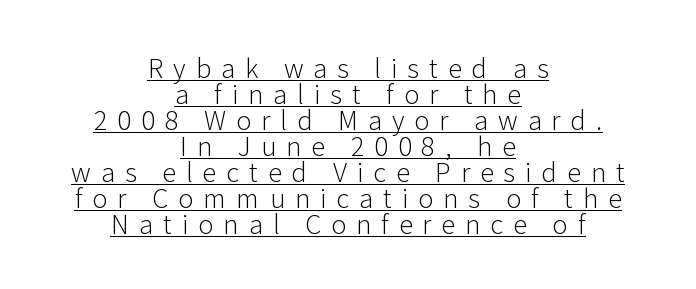
The image shows 26 px text type, upright; set centered, tight line spacing (1.0x), unusually wide letter spacing (+0.38 em), underlined.
